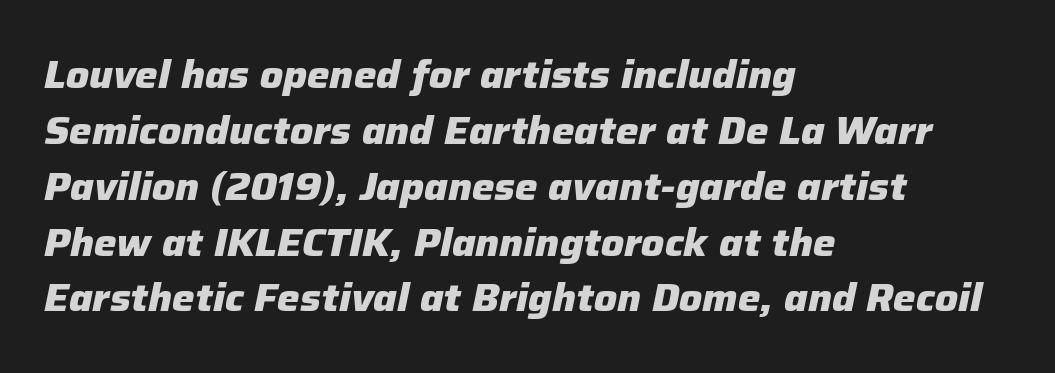
{"italic": "yes", "lean": "right", "slant_degrees": 12, "bold": "yes", "weight": "heavy", "width": "normal", "stroke_contrast": "low", "x_height": "medium", "monospaced": "no", "underline": "no", "align": "left", "line_spacing": "normal", "line_spacing_ratio": 1.47, "letter_spacing": "normal", "letter_spacing_em": 0.0, "glyph_px": 38}
